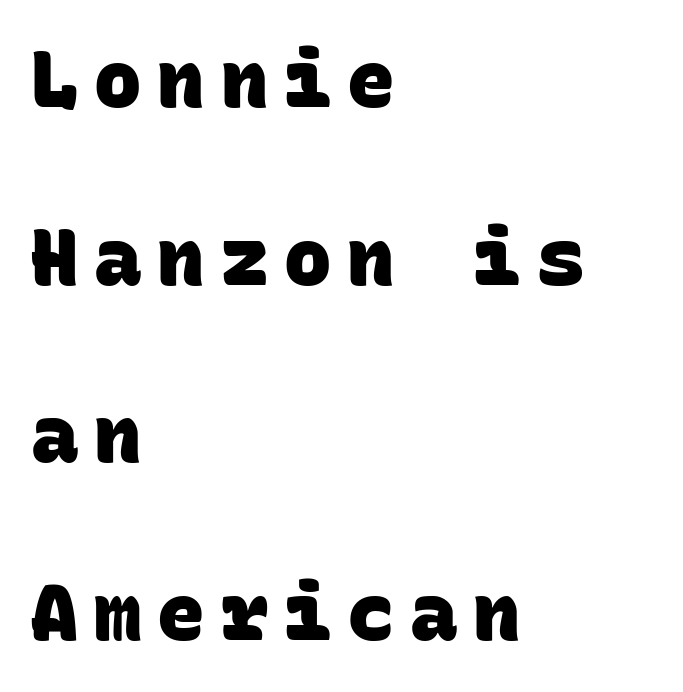
{"serif": "no", "bold": "yes", "weight": "heavy", "width": "normal", "stroke_contrast": "low", "x_height": "large", "monospaced": "yes", "underline": "no", "align": "left", "line_spacing": "loose", "line_spacing_ratio": 2.25, "letter_spacing": "wide", "letter_spacing_em": 0.2, "glyph_px": 79}
